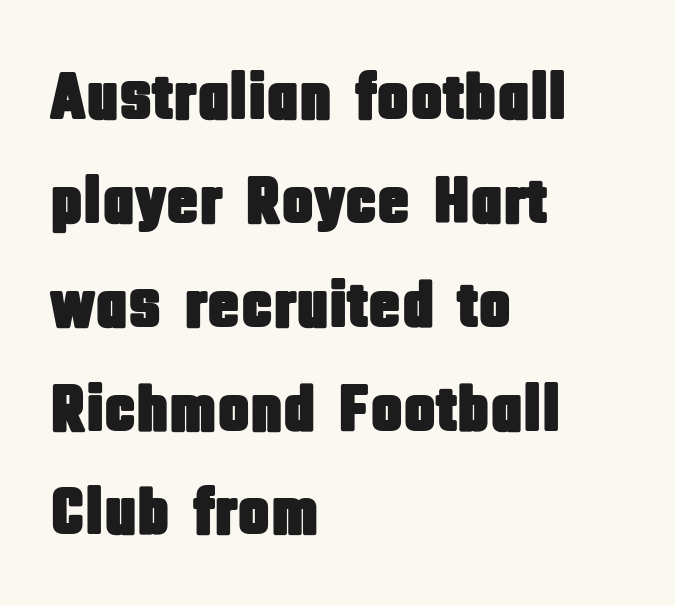
The image shows 67 px condensed sans-serif type, upright; set left-aligned, normal line spacing (1.55x), normal letter spacing, not underlined; low stroke contrast and a large x-height.
